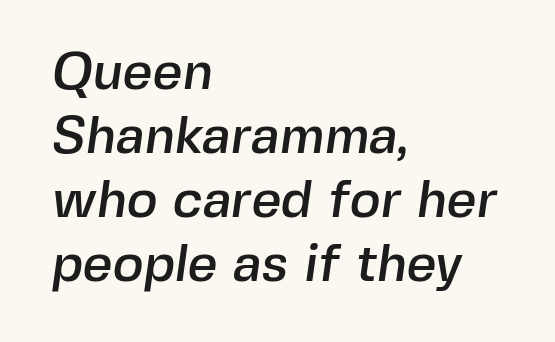
{"serif": "no", "width": "normal", "x_height": "medium", "monospaced": "no", "underline": "no", "align": "left", "line_spacing_ratio": 1.23, "letter_spacing": "normal", "letter_spacing_em": 0.0, "glyph_px": 52}
